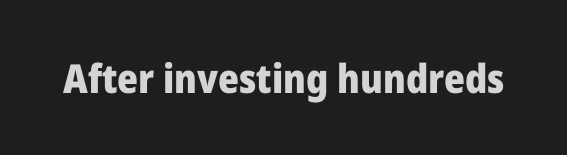
{"serif": "no", "italic": "no", "bold": "yes", "weight": "heavy", "width": "normal", "stroke_contrast": "low", "x_height": "medium", "monospaced": "no", "underline": "no", "letter_spacing": "normal", "letter_spacing_em": 0.0, "glyph_px": 40}
